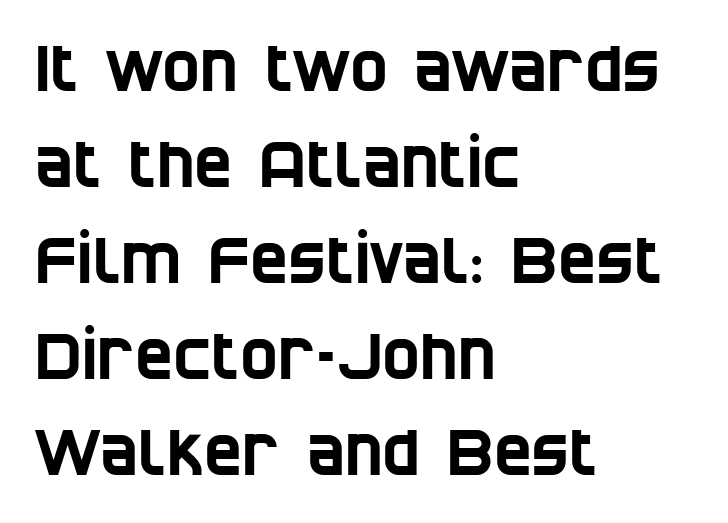
{"serif": "no", "width": "condensed", "stroke_contrast": "low", "x_height": "large", "monospaced": "no", "underline": "no", "align": "left", "line_spacing": "normal", "line_spacing_ratio": 1.5, "letter_spacing": "normal", "letter_spacing_em": 0.0, "glyph_px": 64}
